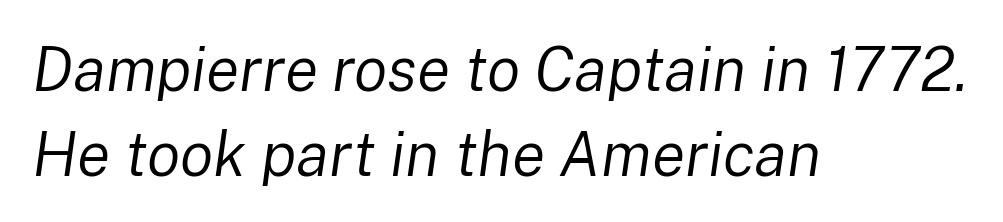
{"italic": "yes", "lean": "right", "slant_degrees": 8, "bold": "no", "weight": "regular", "width": "normal", "stroke_contrast": "low", "x_height": "medium", "monospaced": "no", "underline": "no", "align": "left", "line_spacing": "normal", "line_spacing_ratio": 1.37, "letter_spacing": "normal", "letter_spacing_em": 0.0, "glyph_px": 62}
